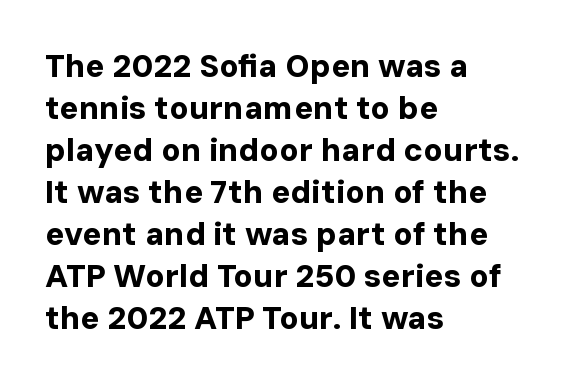
The image shows 32 px bold sans-serif type, upright; set left-aligned, normal line spacing (1.31x), normal letter spacing, not underlined; low stroke contrast and a medium x-height.
